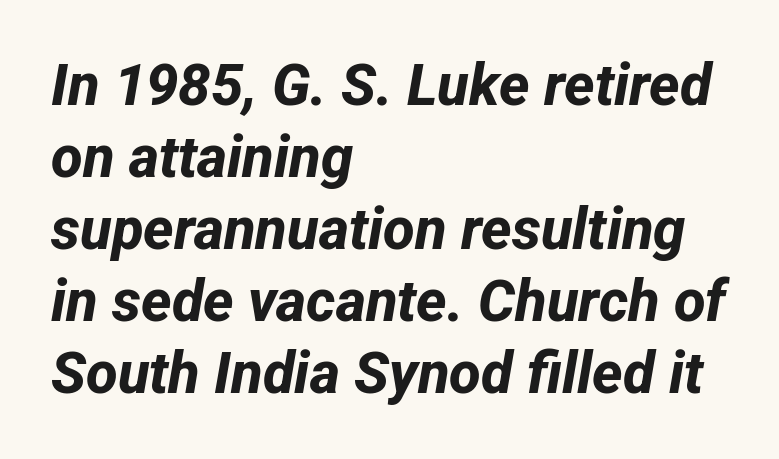
Q: Is the text bold? A: Yes.
Q: Is the typeface a serif or a sans-serif typeface? A: Sans-serif.
Q: Is the text underlined? A: No.
Q: How is the paragraph aligned? A: Left-aligned.
Q: Is the spacing between letters normal or unusually wide? A: Normal.
Q: Width (condensed, normal, or wide)? A: Normal.
Q: Stroke contrast? A: Low.
Q: x-height? A: Medium.
Q: Monospaced? A: No.
